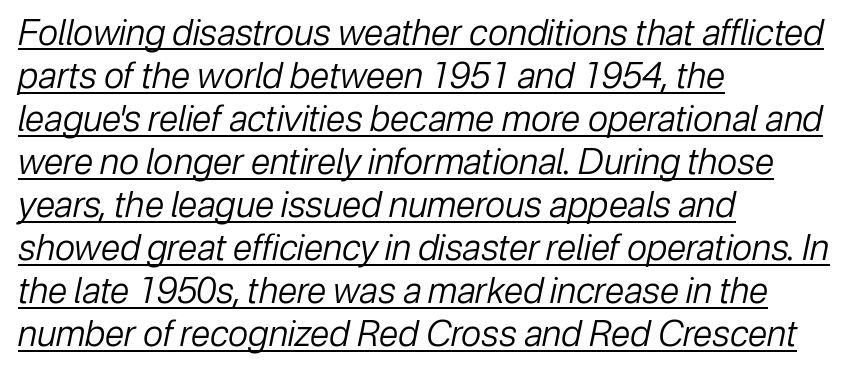
Q: Is the text bold? A: No.
Q: Is the text italic (slanted)? A: Yes, it leans right by about 12 degrees.
Q: Is the text underlined? A: Yes.
Q: How is the paragraph aligned? A: Left-aligned.
Q: Is the spacing between letters normal or unusually wide? A: Normal.
Q: Width (condensed, normal, or wide)? A: Normal.
Q: Stroke contrast? A: Low.
Q: x-height? A: Medium.
Q: Monospaced? A: No.
